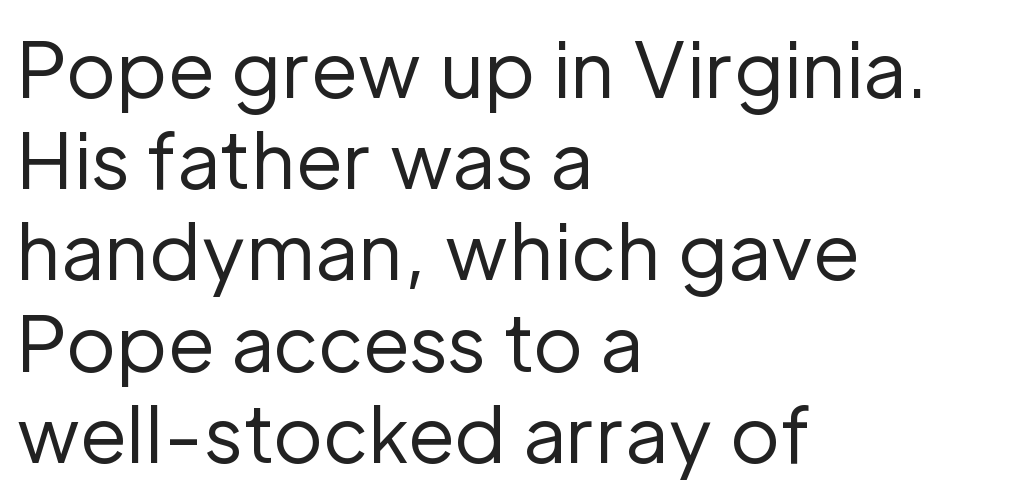
Q: Is the text bold? A: No.
Q: Is the text italic (slanted)? A: No, it is upright.
Q: Is the typeface a serif or a sans-serif typeface? A: Sans-serif.
Q: Is the text underlined? A: No.
Q: How is the paragraph aligned? A: Left-aligned.
Q: Is the spacing between letters normal or unusually wide? A: Normal.
Q: Width (condensed, normal, or wide)? A: Normal.
Q: Stroke contrast? A: Low.
Q: x-height? A: Medium.
Q: Monospaced? A: No.
